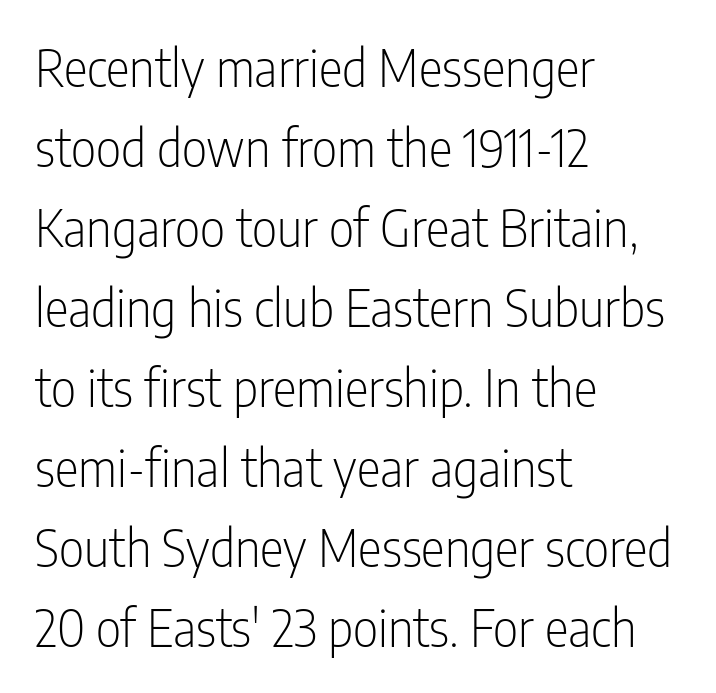
The image shows 50 px light, condensed sans-serif type, upright; set left-aligned, normal line spacing (1.6x), normal letter spacing, not underlined; low stroke contrast and a medium x-height.
